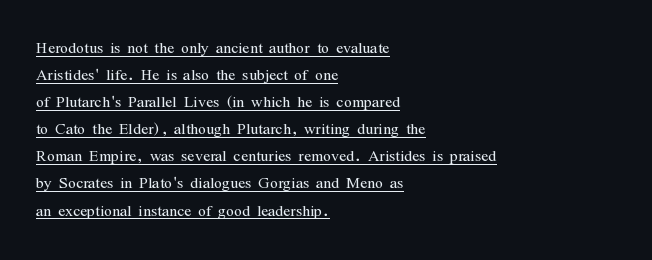
Q: Is the text bold? A: No.
Q: Is the text italic (slanted)? A: No, it is upright.
Q: Is the text underlined? A: Yes.
Q: How is the paragraph aligned? A: Left-aligned.
Q: Is the spacing between letters normal or unusually wide? A: Normal.
Q: Is the spacing between lines tight, normal or loose? A: Normal.
